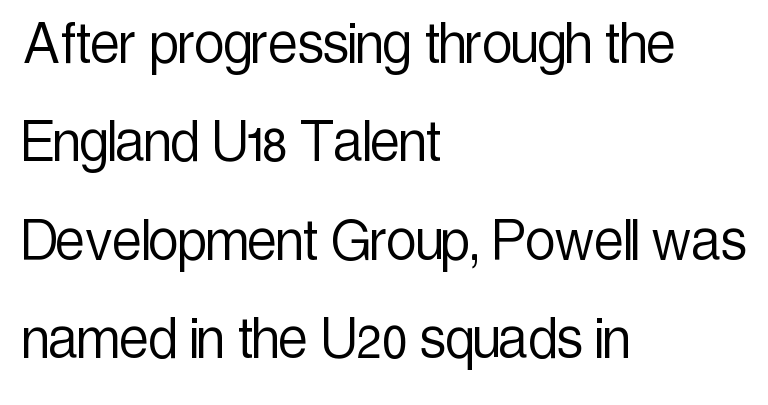
The image shows 66 px light, condensed sans-serif type, upright; set left-aligned, normal line spacing (1.49x), normal letter spacing, not underlined; a medium x-height.
